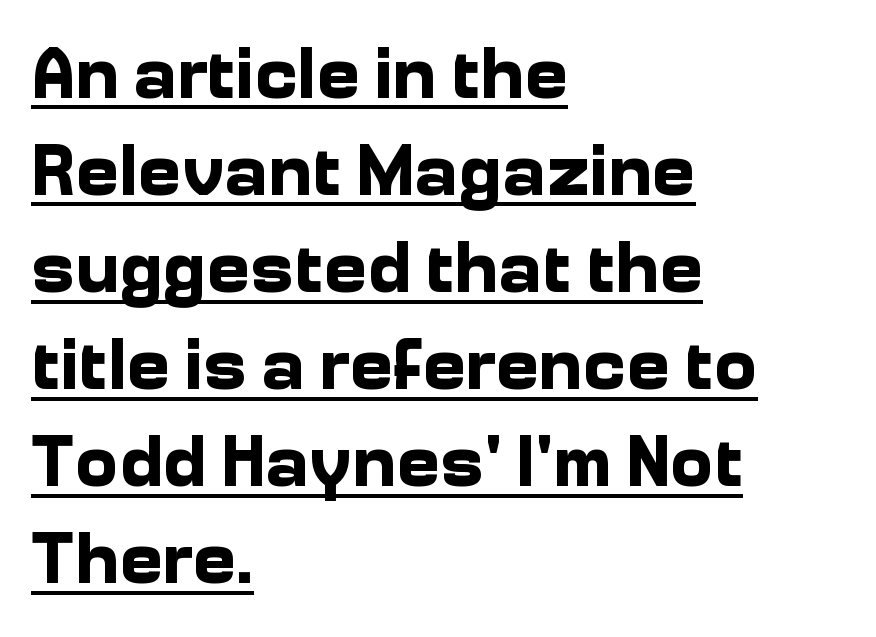
{"serif": "no", "italic": "no", "bold": "yes", "weight": "bold", "width": "normal", "stroke_contrast": "low", "x_height": "medium", "monospaced": "no", "underline": "yes", "align": "left", "line_spacing": "normal", "line_spacing_ratio": 1.33, "letter_spacing": "normal", "letter_spacing_em": 0.0, "glyph_px": 73}
